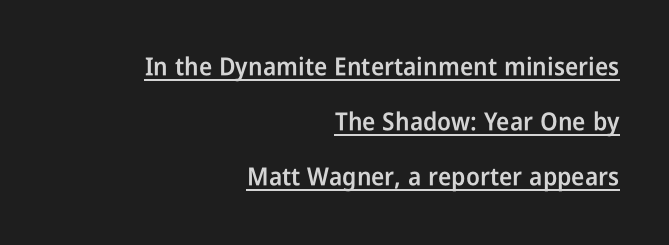
The image shows 25 px text type, upright; set right-aligned, loose line spacing (2.2x), normal letter spacing, underlined.
